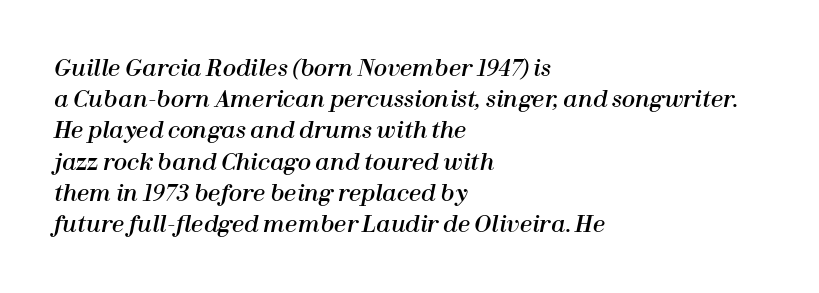
Left-aligned paragraph, ragged on the right. Nobody touched the tracking dial on this one. Each new line begins a customary step beneath the previous one. The passage shown leans; its letterforms are oblique. Descender tails drop into unmarked territory.
